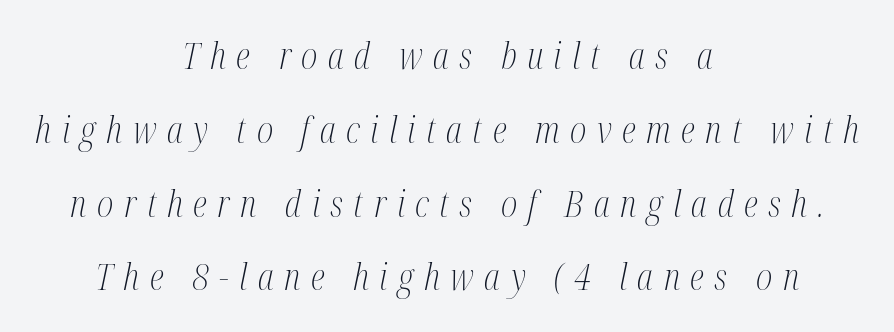
{"serif": "yes", "italic": "yes", "lean": "right", "slant_degrees": 12, "bold": "no", "weight": "light", "width": "condensed", "stroke_contrast": "medium", "x_height": "medium", "monospaced": "no", "underline": "no", "align": "center", "line_spacing": "loose", "line_spacing_ratio": 2.05, "letter_spacing": "wide", "letter_spacing_em": 0.29, "glyph_px": 36}
